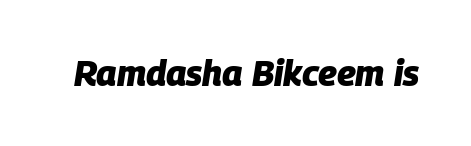
The image shows 35 px heavy type, italic (leaning right); set normal letter spacing, not underlined; low stroke contrast and a large x-height.
